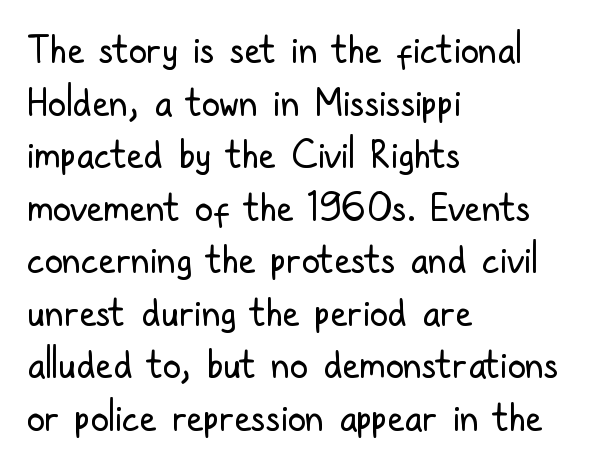
Proportional: the letters do not fall into vertical columns. Rows of type keep a routine distance in the vertical direction. Only glyphs here, with clear space below each row. If you drew a line through each stem, it would be perfectly vertical.
